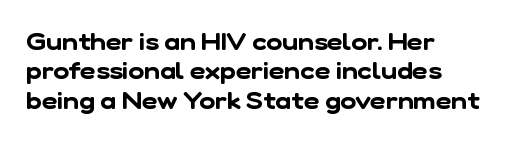
The image shows 24 px text type; set left-aligned, line spacing 1.22x, normal letter spacing, not underlined.
